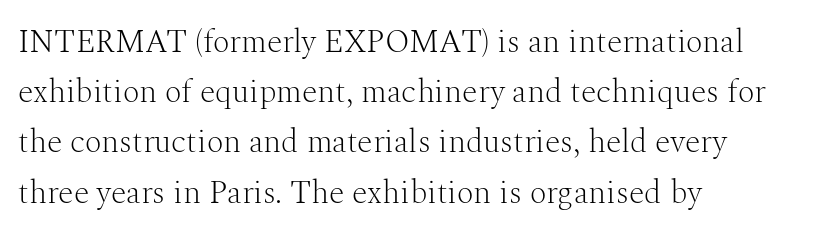
{"serif": "yes", "italic": "no", "bold": "no", "weight": "light", "width": "normal", "stroke_contrast": "medium", "x_height": "medium", "monospaced": "no", "underline": "no", "align": "left", "line_spacing": "normal", "line_spacing_ratio": 1.57, "letter_spacing": "normal", "letter_spacing_em": 0.0, "glyph_px": 32}
